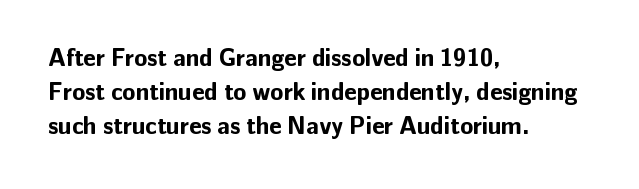
The passage shown stacks its lines at a standard gap. These lines keep a tight, regular rhythm from letter to letter. Descenders hang freely into open space. The sample has been set heavy, in full bold. Leftover space on each line is placed entirely after the last word. Nope, not italic — everything's standing straight.
